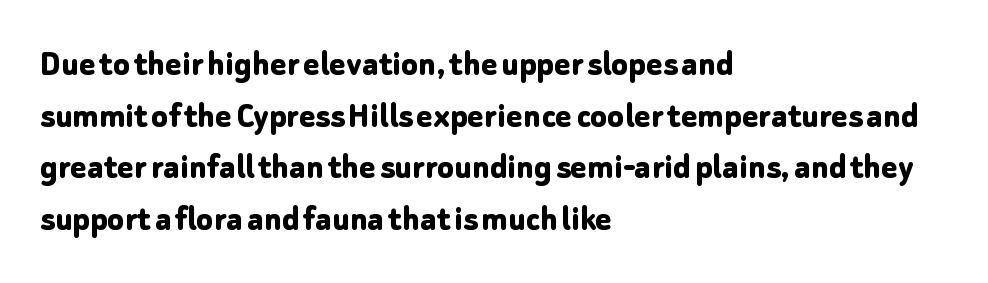
The gap between lines stays unmarked. The type is set solid horizontally, with unmodified tracking. Note: no serifs on the glyphs. Set as a true bold cut, around the 700 mark. A normal amount of white space separates one row of letters from the next.
